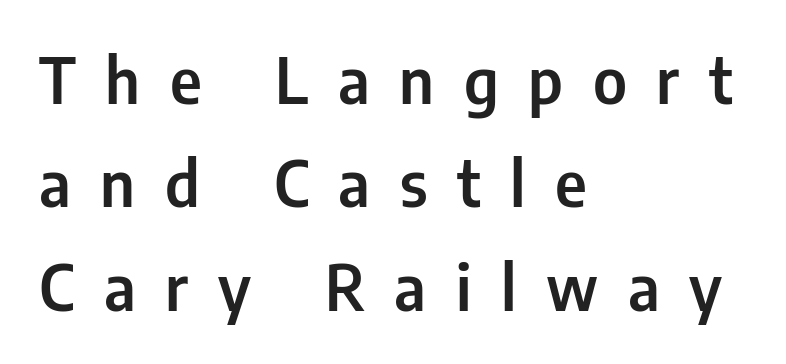
Q: Is the text italic (slanted)? A: No, it is upright.
Q: Is the typeface a serif or a sans-serif typeface? A: Sans-serif.
Q: Is the text underlined? A: No.
Q: How is the paragraph aligned? A: Left-aligned.
Q: Is the spacing between letters normal or unusually wide? A: Unusually wide.
Q: Is the spacing between lines tight, normal or loose? A: Normal.
Q: Width (condensed, normal, or wide)? A: Condensed.
Q: Stroke contrast? A: Low.
Q: x-height? A: Medium.
Q: Monospaced? A: No.
